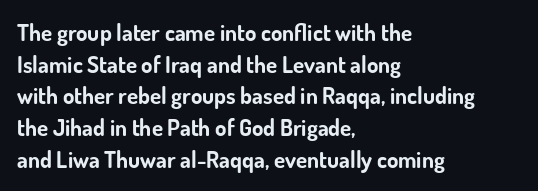
{"italic": "no", "bold": "yes", "underline": "no", "align": "left", "line_spacing": "normal", "line_spacing_ratio": 1.38, "letter_spacing": "normal", "letter_spacing_em": 0.0, "glyph_px": 23}
